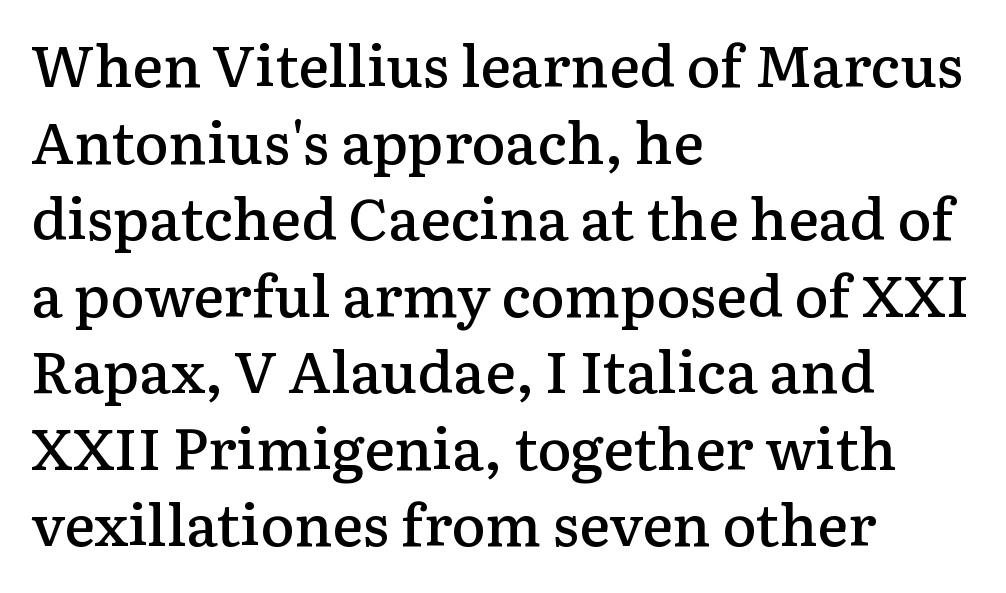
The image shows 58 px semibold serif type, upright; set left-aligned, normal line spacing (1.32x), normal letter spacing, not underlined; low stroke contrast and a medium x-height.
